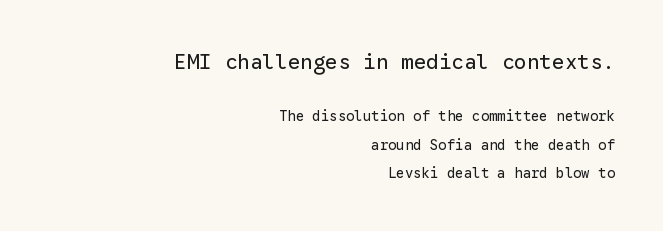
{"italic": "no", "bold": "no", "underline": "no", "align": "right", "line_spacing": "loose", "line_spacing_ratio": 2.03, "letter_spacing": "normal", "letter_spacing_em": 0.0, "larger_block": "first", "size_ratio": 1.5, "glyph_px": 21}
